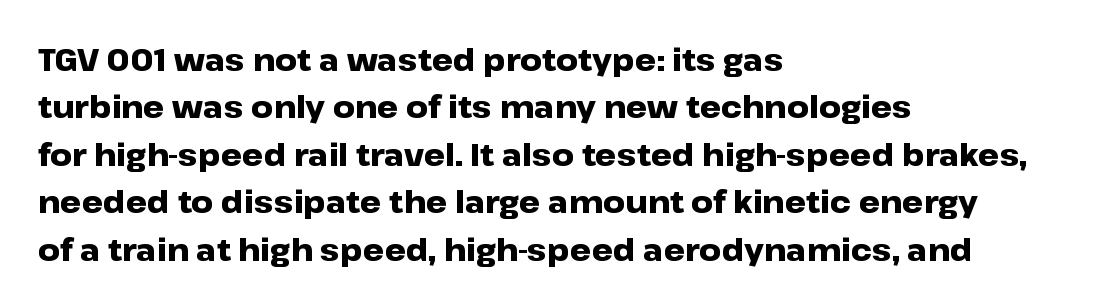
What stands out about the letter spacing? Nothing — it is the standard amount. These lines carry a lot of weight — the face is fully bold. Does the type have serifs? No, each stem ends abruptly. Only glyphs here, with clear space below each row. Where is the straight margin? On the left.
